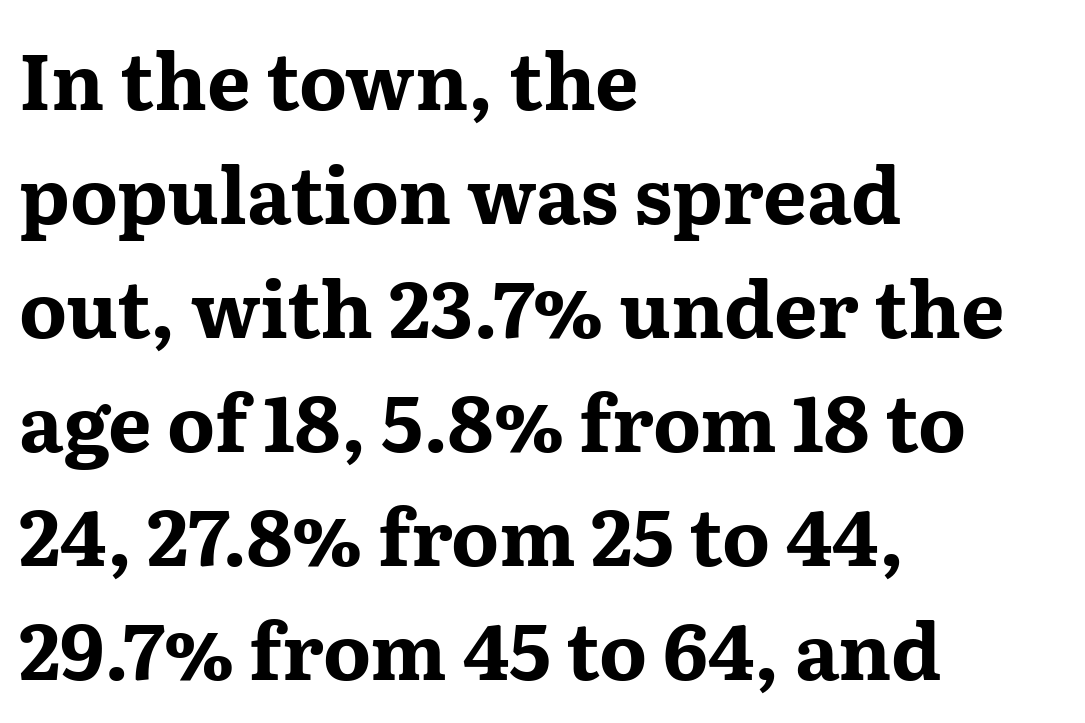
A typesetter would call this proportional, since set widths differ per character. Stroke thickness is high; the sample reads as a true bold. You can tell it's not italic because the verticals are truly vertical. Baseline-to-baseline distance is the conventional proportion of letter height. Compared with a centered layout, this one pins lines to the left instead.
